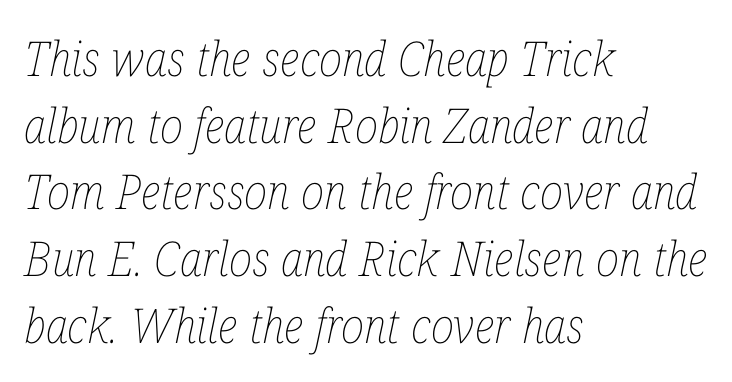
Q: Is the text bold? A: No.
Q: Is the text italic (slanted)? A: Yes, it leans right by about 12 degrees.
Q: Is the text underlined? A: No.
Q: How is the paragraph aligned? A: Left-aligned.
Q: Is the spacing between letters normal or unusually wide? A: Normal.
Q: Is the spacing between lines tight, normal or loose? A: Normal.
Q: Width (condensed, normal, or wide)? A: Condensed.
Q: Stroke contrast? A: Low.
Q: x-height? A: Medium.
Q: Monospaced? A: No.
